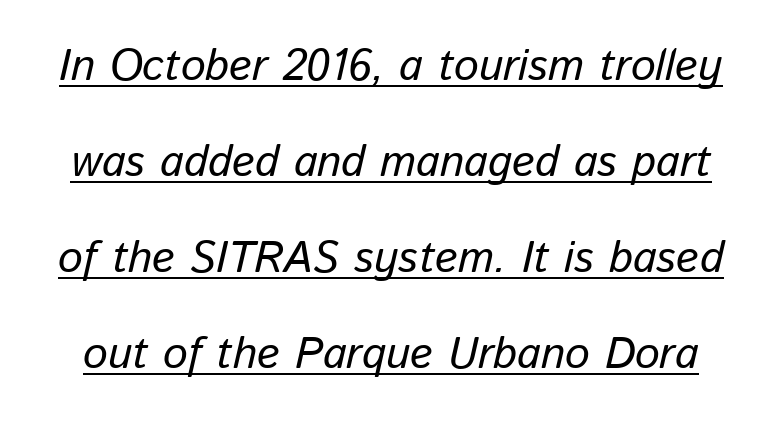
The image shows 44 px text type, italic (leaning right); set loose line spacing (2.18x), normal letter spacing, underlined; low stroke contrast and a medium x-height.
